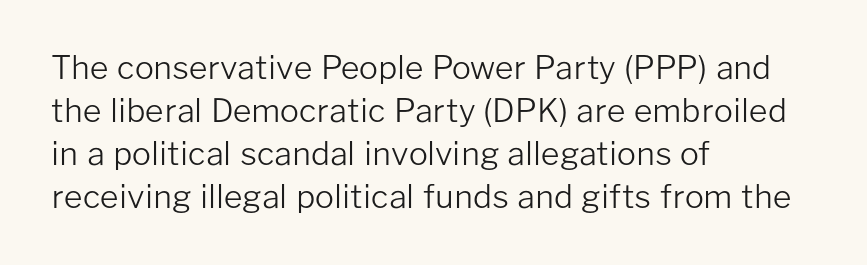
It's the straight-up-and-down kind of type. The rows are spaced the way most documents space them. The typesetter chose a ragged-right arrangement here. The space beneath each line is pristine and unruled. Words appear dense and cohesive because spacing is normal. Check where the strokes stop: nothing finishes them off — pure sans.
